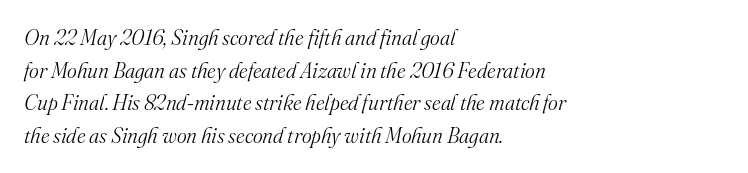
The image shows 21 px text type, italic (leaning right); set left-aligned, normal line spacing (1.55x), normal letter spacing, not underlined.
